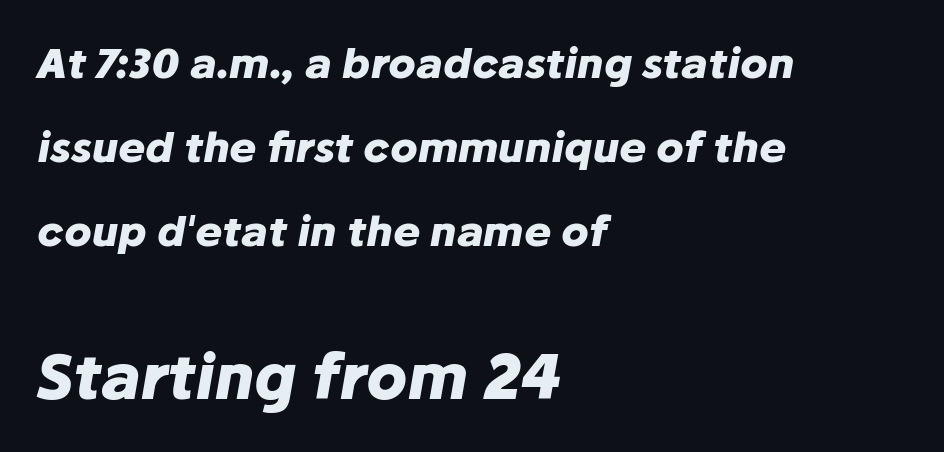
The image shows 61 px heavy type, italic (leaning right); set left-aligned, loose line spacing (2.05x), normal letter spacing, not underlined; the second (bottom) block is 1.49x larger; low stroke contrast and a medium x-height.
